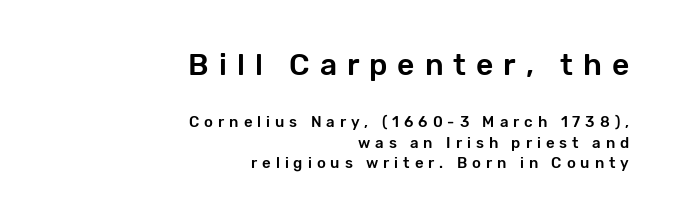
The image shows 30 px sans-serif type, upright; set right-aligned, normal line spacing (1.39x), unusually wide letter spacing (+0.33 em), not underlined; the first (top) block is 2.0x larger; low stroke contrast and a medium x-height.
